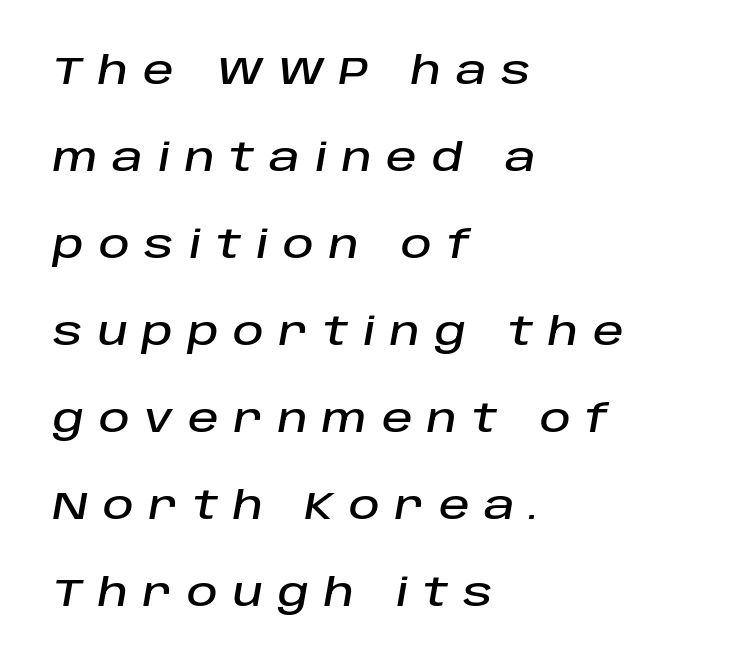
Q: Is the text italic (slanted)? A: Yes, it leans right by about 10 degrees.
Q: Is the text underlined? A: No.
Q: How is the paragraph aligned? A: Left-aligned.
Q: Is the spacing between letters normal or unusually wide? A: Unusually wide.
Q: Is the spacing between lines tight, normal or loose? A: Loose.
Q: Width (condensed, normal, or wide)? A: Normal.
Q: Stroke contrast? A: Low.
Q: x-height? A: Large.
Q: Monospaced? A: No.
